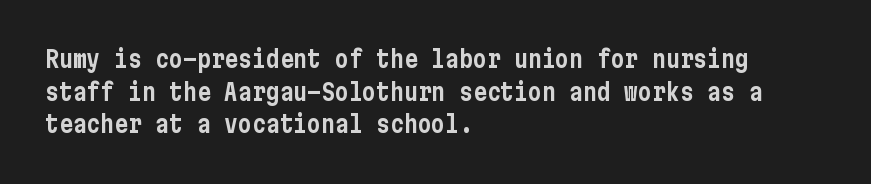
All the whitespace from short lines collects on the right. Standard letterfit; no display-style spreading of the glyphs. The area under the type is left untouched. Characters remain perfectly vertical along every line. If you measured baseline to baseline, you'd find a middling distance.
